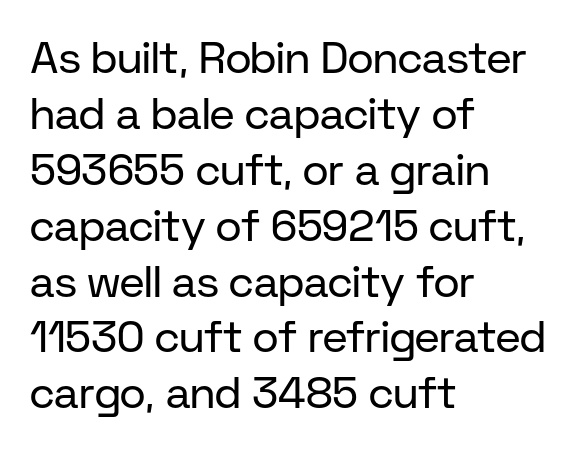
The image shows 44 px regular-weight sans-serif type, upright; set left-aligned, normal line spacing (1.27x), normal letter spacing, not underlined; low stroke contrast and a medium x-height.
